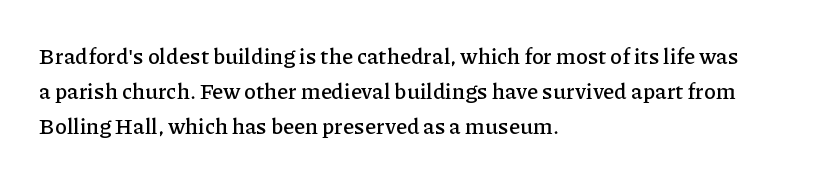
{"italic": "no", "underline": "no", "align": "left", "line_spacing": "normal", "line_spacing_ratio": 1.58, "letter_spacing": "normal", "letter_spacing_em": 0.0, "glyph_px": 22}
